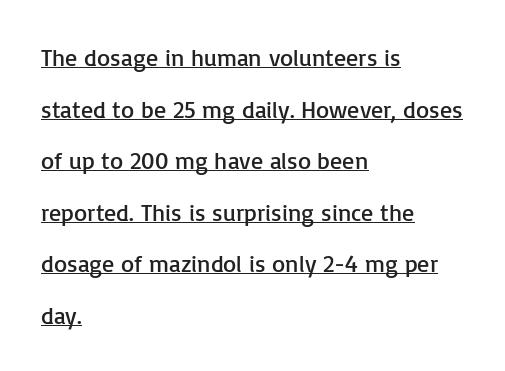
{"italic": "no", "bold": "no", "underline": "yes", "align": "left", "line_spacing": "loose", "line_spacing_ratio": 2.15, "letter_spacing": "normal", "letter_spacing_em": 0.0, "glyph_px": 24}
